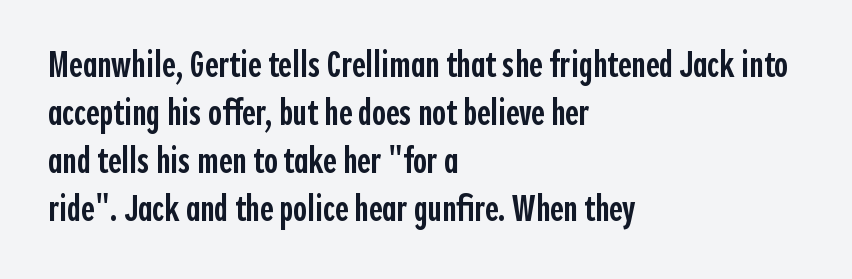
Leftover space on each line is placed entirely after the last word. Does the type have serifs? No, each stem ends abruptly. Is the letter spacing exaggerated? No — it looks like the ordinary default. Quick note: underline off. The letters advance in unequal steps, a hallmark of proportional type.
